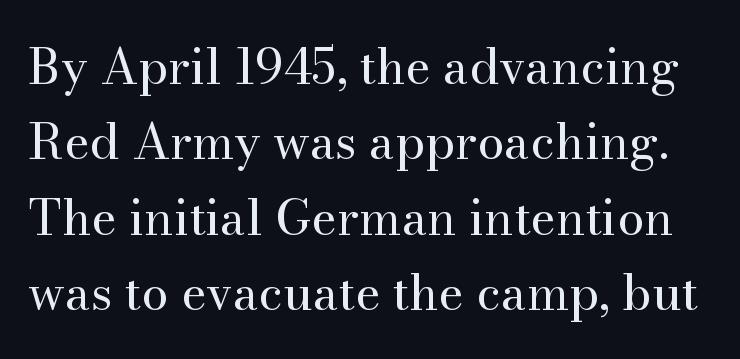
The image shows 49 px regular-weight serif type, upright; set normal line spacing (1.54x), normal letter spacing, not underlined; medium stroke contrast and a small x-height.
